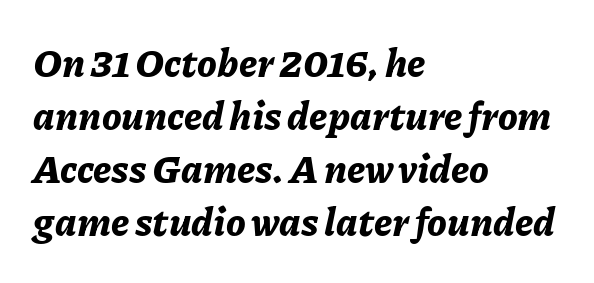
Q: Is the text bold? A: Yes.
Q: Is the text italic (slanted)? A: Yes, it leans right by about 11 degrees.
Q: Is the text underlined? A: No.
Q: How is the paragraph aligned? A: Left-aligned.
Q: Is the spacing between letters normal or unusually wide? A: Normal.
Q: Is the spacing between lines tight, normal or loose? A: Normal.
Q: Width (condensed, normal, or wide)? A: Normal.
Q: Stroke contrast? A: Low.
Q: x-height? A: Medium.
Q: Monospaced? A: No.
